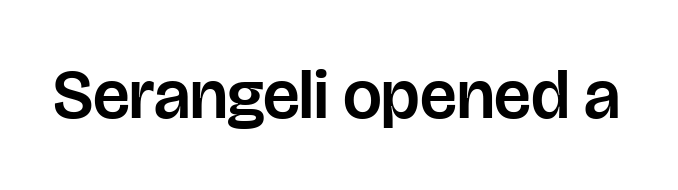
Q: Is the text italic (slanted)? A: No, it is upright.
Q: Is the typeface a serif or a sans-serif typeface? A: Sans-serif.
Q: Is the text underlined? A: No.
Q: Is the spacing between letters normal or unusually wide? A: Normal.
Q: Width (condensed, normal, or wide)? A: Normal.
Q: Stroke contrast? A: Low.
Q: x-height? A: Large.
Q: Monospaced? A: No.
